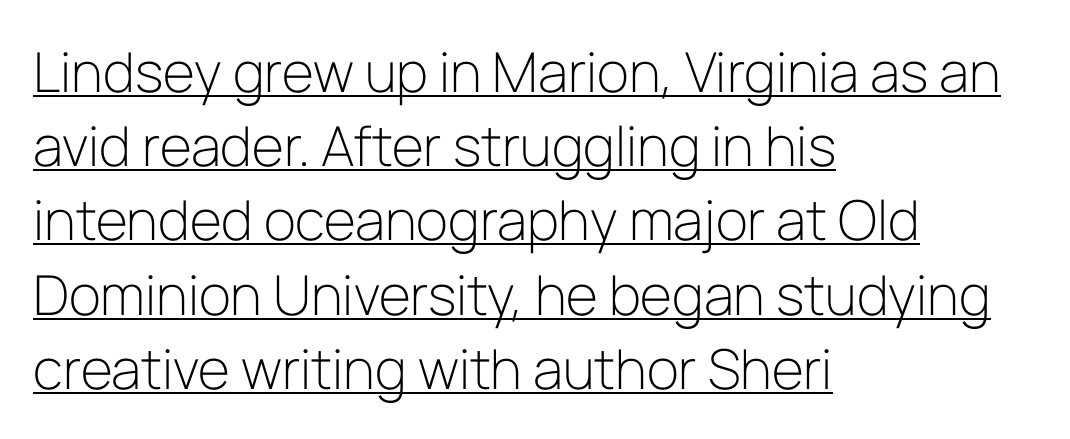
Q: Is the text bold? A: No.
Q: Is the text italic (slanted)? A: No, it is upright.
Q: Is the typeface a serif or a sans-serif typeface? A: Sans-serif.
Q: Is the text underlined? A: Yes.
Q: How is the paragraph aligned? A: Left-aligned.
Q: Is the spacing between letters normal or unusually wide? A: Normal.
Q: Is the spacing between lines tight, normal or loose? A: Normal.
Q: Width (condensed, normal, or wide)? A: Normal.
Q: Stroke contrast? A: Low.
Q: x-height? A: Medium.
Q: Monospaced? A: No.
